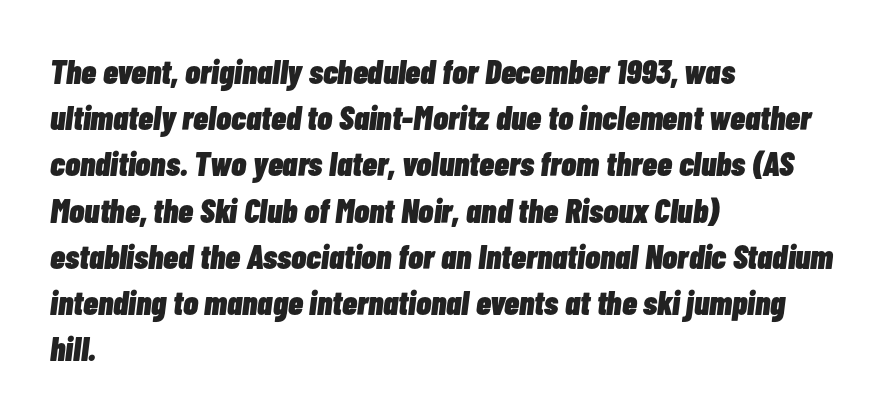
Q: Is the text bold? A: Yes.
Q: Is the text italic (slanted)? A: Yes, it leans right by about 7 degrees.
Q: Is the text underlined? A: No.
Q: How is the paragraph aligned? A: Left-aligned.
Q: Is the spacing between letters normal or unusually wide? A: Normal.
Q: Is the spacing between lines tight, normal or loose? A: Normal.
Q: Width (condensed, normal, or wide)? A: Condensed.
Q: Stroke contrast? A: Low.
Q: x-height? A: Medium.
Q: Monospaced? A: No.
